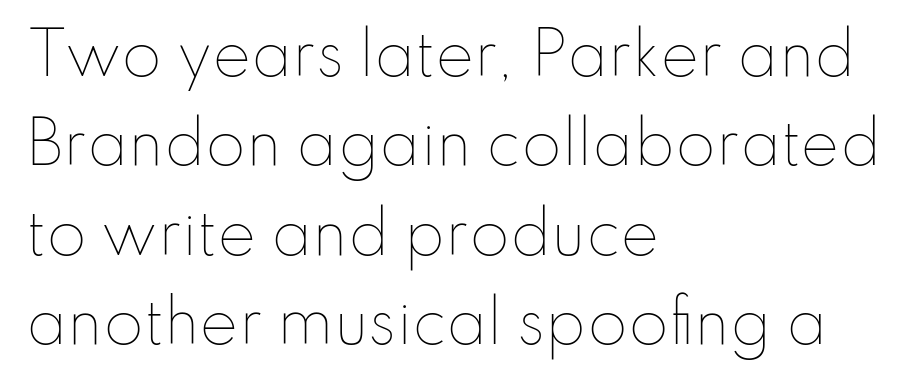
The image shows 58 px thin type, upright; set left-aligned, normal line spacing (1.54x), normal letter spacing, not underlined; low stroke contrast and a small x-height.
